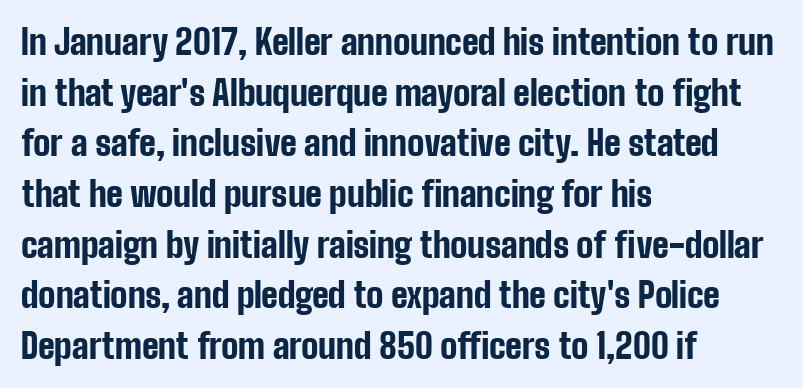
The image shows 34 px bold, condensed sans-serif type, upright; set left-aligned, normal line spacing (1.49x), normal letter spacing, not underlined; low stroke contrast and a medium x-height.
